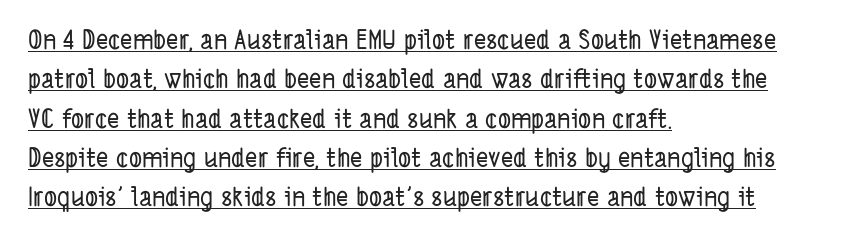
Honestly, the letter spacing is just normal — you wouldn't notice it. In designer terms, the underline attribute is active on this setting. Each line starts at the same left margin while the right side varies. The line-height multiplier appears to be the usual default.
